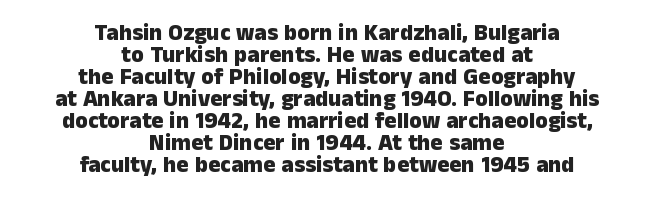
{"italic": "no", "bold": "yes", "underline": "no", "align": "center", "line_spacing": "tight", "line_spacing_ratio": 0.96, "letter_spacing": "normal", "letter_spacing_em": 0.0, "glyph_px": 23}
